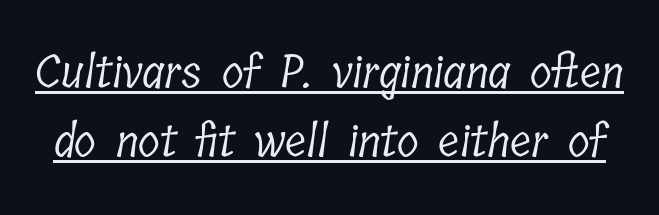
{"serif": "yes", "bold": "no", "weight": "light", "width": "condensed", "stroke_contrast": "low", "x_height": "medium", "monospaced": "no", "underline": "yes", "line_spacing": "normal", "line_spacing_ratio": 1.54, "letter_spacing": "normal", "letter_spacing_em": 0.0, "glyph_px": 45}
